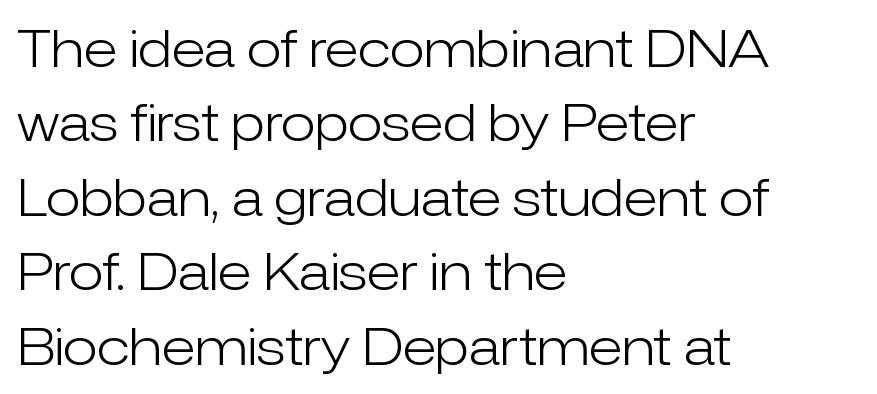
Q: Is the text bold? A: No.
Q: Is the text italic (slanted)? A: No, it is upright.
Q: Is the typeface a serif or a sans-serif typeface? A: Sans-serif.
Q: Is the text underlined? A: No.
Q: How is the paragraph aligned? A: Left-aligned.
Q: Is the spacing between letters normal or unusually wide? A: Normal.
Q: Is the spacing between lines tight, normal or loose? A: Normal.
Q: Width (condensed, normal, or wide)? A: Normal.
Q: Stroke contrast? A: Low.
Q: x-height? A: Medium.
Q: Monospaced? A: No.
